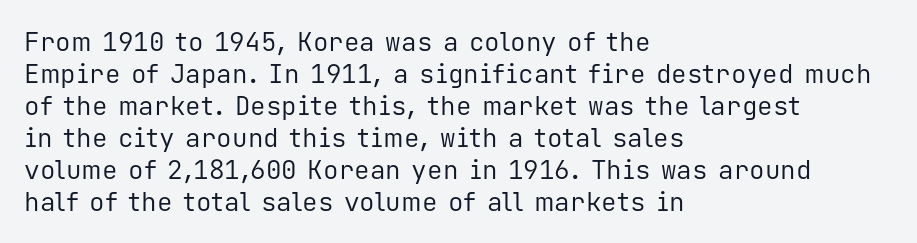
Q: Is the text bold? A: No.
Q: Is the text italic (slanted)? A: No, it is upright.
Q: Is the text underlined? A: No.
Q: How is the paragraph aligned? A: Left-aligned.
Q: Is the spacing between letters normal or unusually wide? A: Normal.
